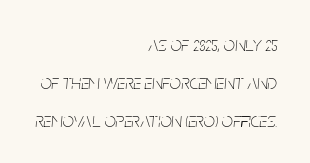
Q: Is the text bold? A: No.
Q: Is the text italic (slanted)? A: Yes, it leans right by about 5 degrees.
Q: Is the text underlined? A: No.
Q: How is the paragraph aligned? A: Right-aligned.
Q: Is the spacing between letters normal or unusually wide? A: Normal.
